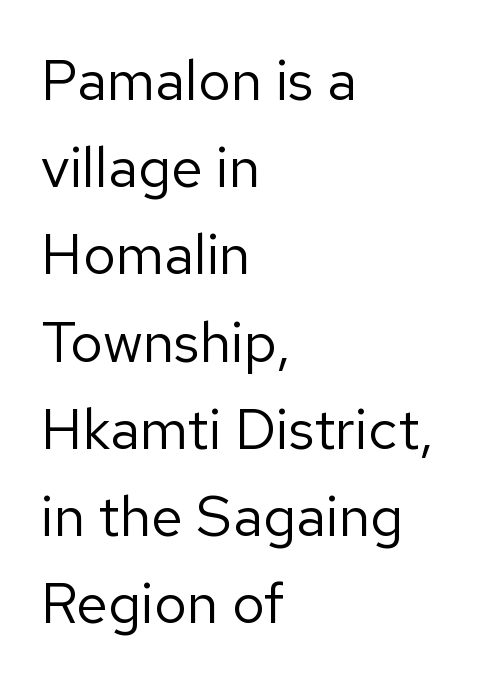
The image shows 57 px regular-weight sans-serif type, upright; set left-aligned, normal line spacing (1.53x), normal letter spacing, not underlined; low stroke contrast and a medium x-height.
